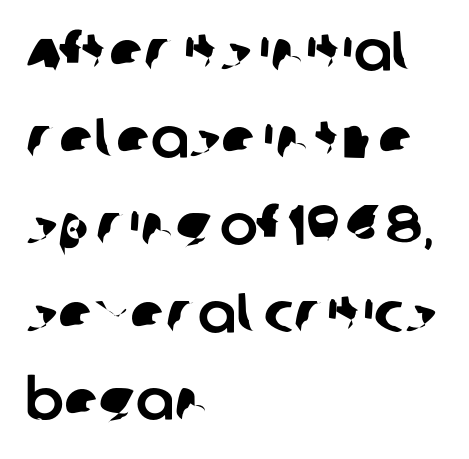
Words float on clear page, feet unadorned. In terms of leading, this rendering sits right in the middle. The passage shown has conventional tracking throughout. Type style note: lacks serifs. A classic flush-left, rag-right setting is used for this passage. Do the characters align in a grid? No, the font is proportional.
